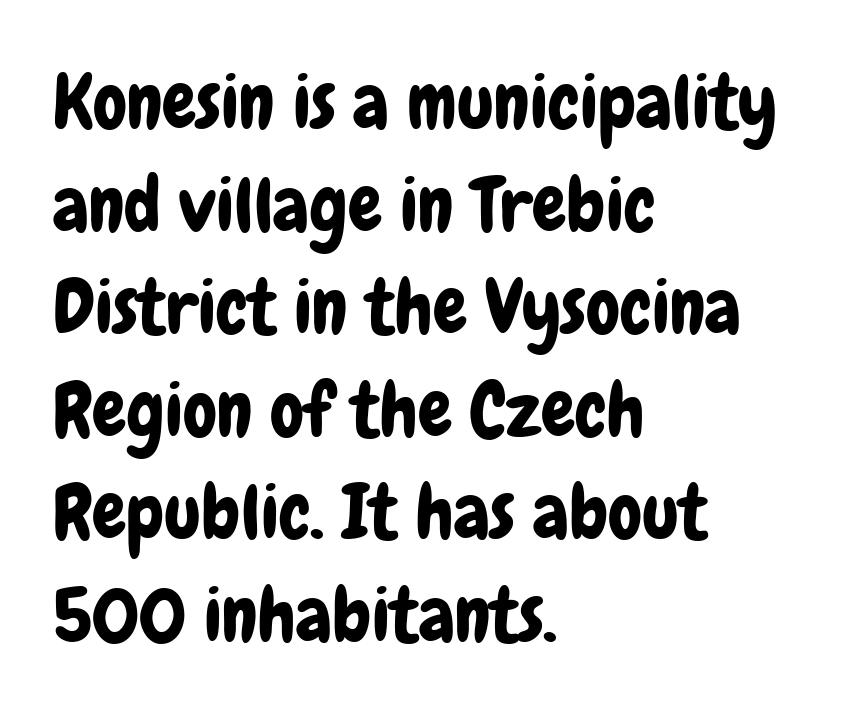
Leading: standard. A bare baseline throughout the passage. Leftover space on each line is placed entirely after the last word. This sample uses plain, unmodified letter spacing.
